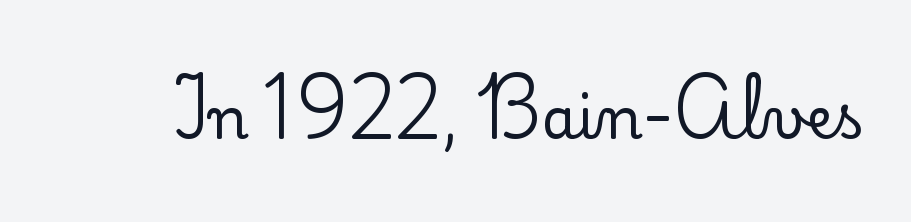
{"serif": "yes", "italic": "no", "width": "normal", "stroke_contrast": "low", "x_height": "small", "monospaced": "no", "underline": "no", "letter_spacing": "normal", "letter_spacing_em": 0.0, "glyph_px": 57}
